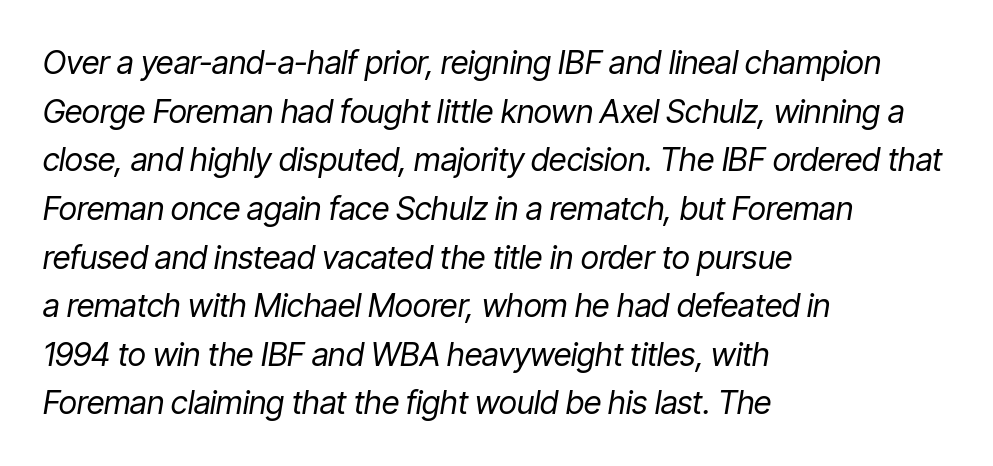
{"italic": "yes", "lean": "right", "slant_degrees": 9, "bold": "no", "weight": "regular", "width": "condensed", "stroke_contrast": "low", "x_height": "medium", "monospaced": "no", "underline": "no", "align": "left", "line_spacing": "normal", "line_spacing_ratio": 1.52, "letter_spacing": "normal", "letter_spacing_em": 0.0, "glyph_px": 32}
